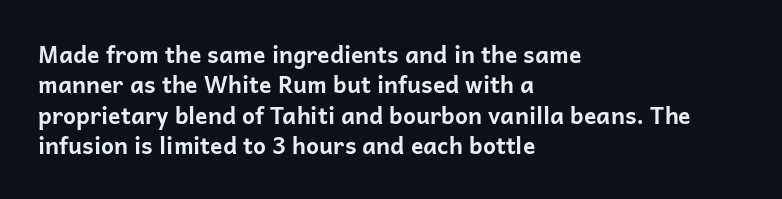
The image shows 23 px bold type, upright; set left-aligned, normal line spacing (1.32x), normal letter spacing, not underlined.
